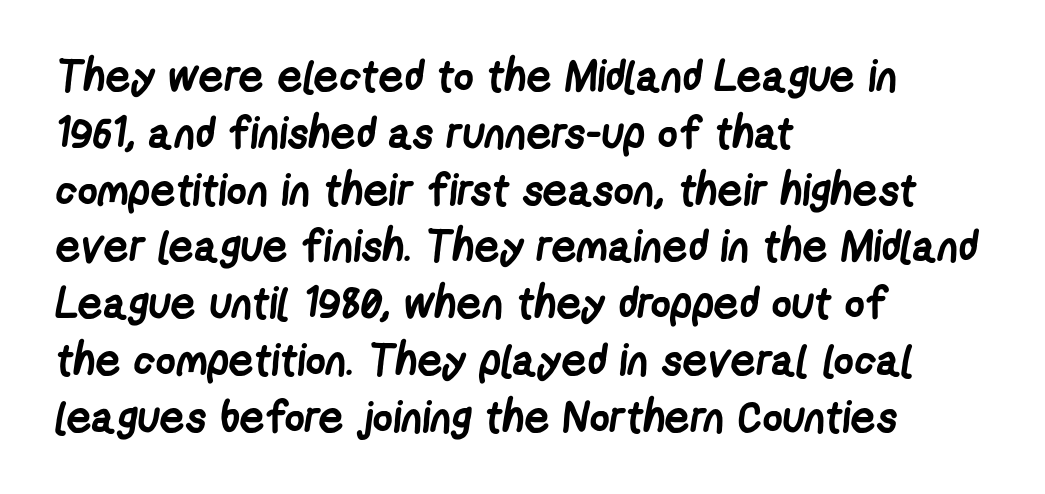
The image shows 44 px semibold, condensed sans-serif type; set left-aligned, normal line spacing (1.29x), normal letter spacing, not underlined; low stroke contrast and a medium x-height.
